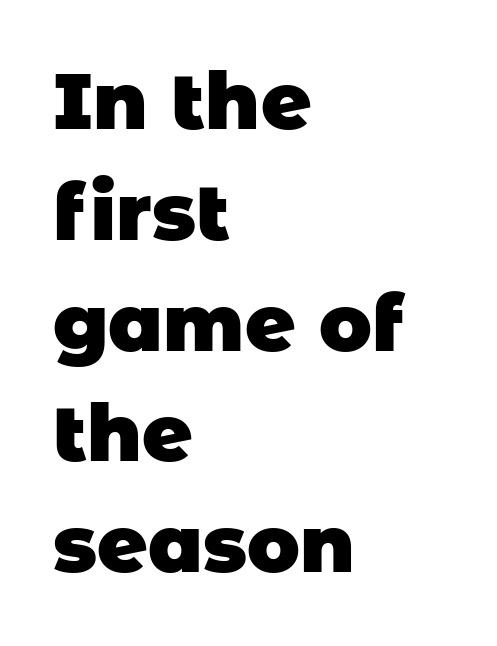
The image shows 78 px heavy sans-serif type; set left-aligned, normal line spacing (1.42x), normal letter spacing, not underlined; low stroke contrast and a large x-height.
